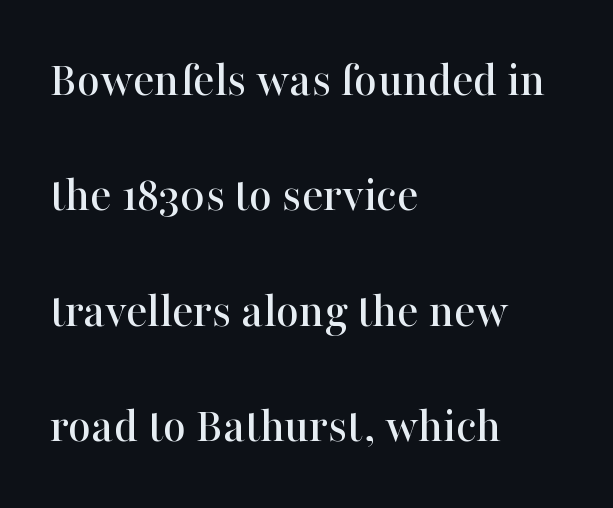
The image shows 50 px serif type, upright; set left-aligned, loose line spacing (2.31x), normal letter spacing, not underlined; high stroke contrast and a medium x-height.
